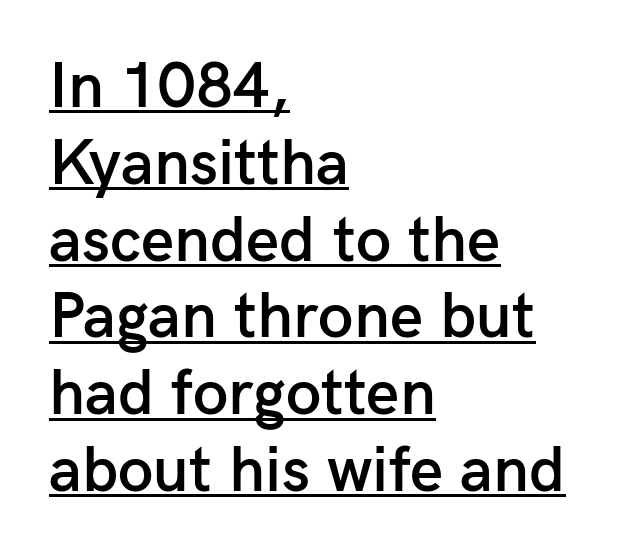
{"serif": "no", "italic": "no", "bold": "semi", "weight": "semibold", "width": "normal", "stroke_contrast": "low", "x_height": "medium", "monospaced": "no", "underline": "yes", "align": "left", "line_spacing_ratio": 1.2, "letter_spacing": "normal", "letter_spacing_em": 0.0, "glyph_px": 64}
